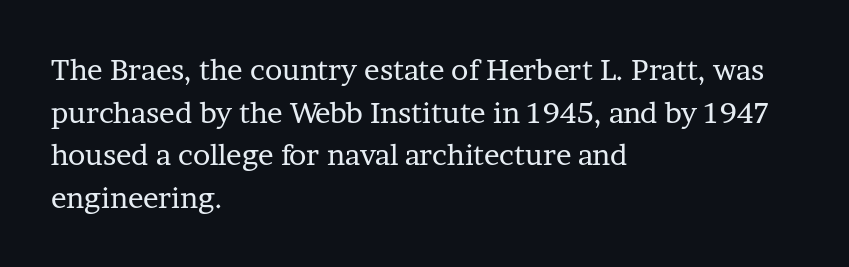
The image shows 29 px regular-weight serif type, upright; set left-aligned, normal line spacing (1.47x), normal letter spacing, not underlined; low stroke contrast and a medium x-height.
